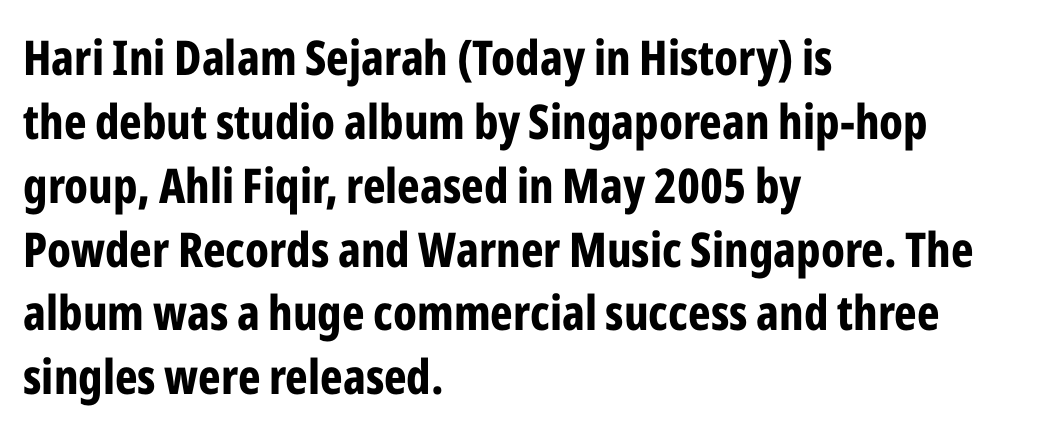
The image shows 48 px bold, condensed sans-serif type, upright; set left-aligned, normal line spacing (1.33x), normal letter spacing, not underlined; low stroke contrast and a medium x-height.
